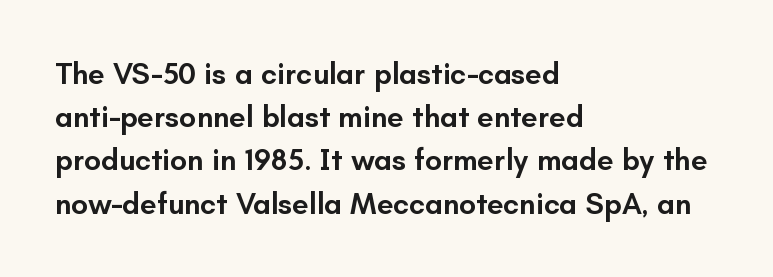
{"serif": "no", "italic": "no", "bold": "semi", "weight": "semibold", "width": "normal", "stroke_contrast": "low", "x_height": "small", "monospaced": "no", "underline": "no", "align": "left", "line_spacing": "normal", "line_spacing_ratio": 1.44, "letter_spacing": "normal", "letter_spacing_em": 0.0, "glyph_px": 30}
